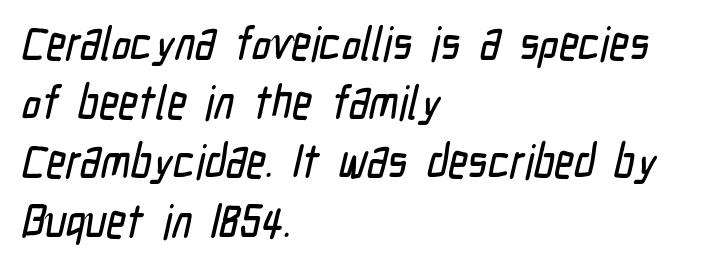
Q: Is the typeface a serif or a sans-serif typeface? A: Sans-serif.
Q: Is the text underlined? A: No.
Q: How is the paragraph aligned? A: Left-aligned.
Q: Is the spacing between letters normal or unusually wide? A: Normal.
Q: Is the spacing between lines tight, normal or loose? A: Normal.
Q: Width (condensed, normal, or wide)? A: Condensed.
Q: Stroke contrast? A: Low.
Q: x-height? A: Medium.
Q: Monospaced? A: No.
